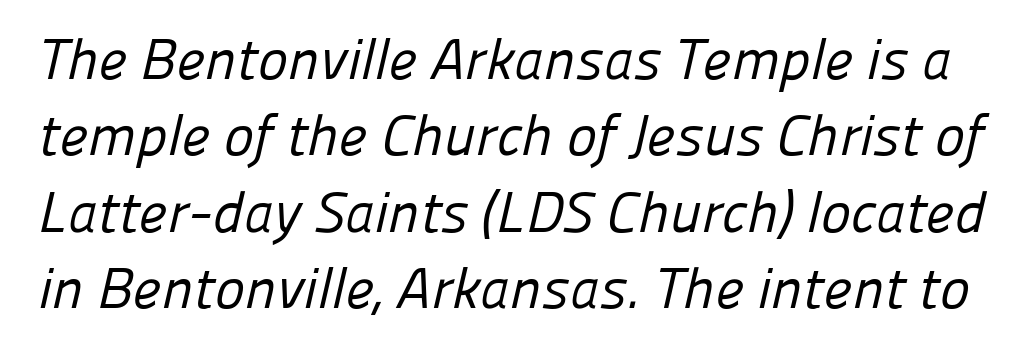
{"serif": "no", "bold": "no", "weight": "regular", "width": "normal", "stroke_contrast": "low", "x_height": "medium", "monospaced": "no", "underline": "no", "line_spacing": "normal", "line_spacing_ratio": 1.34, "letter_spacing": "normal", "letter_spacing_em": 0.0, "glyph_px": 57}
